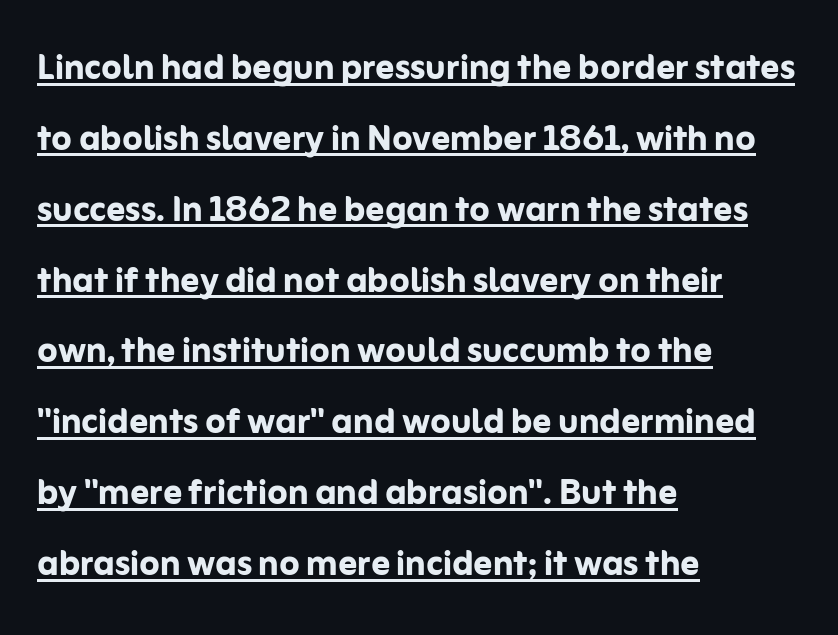
The leading is moderate, giving the passage an even texture. Every stem runs plumb, perpendicular to the baseline. Each letter keeps its own natural width here, so spacing adapts to shape. All the whitespace from short lines collects on the right. Each glyph is drawn with heavy, bold strokes.
